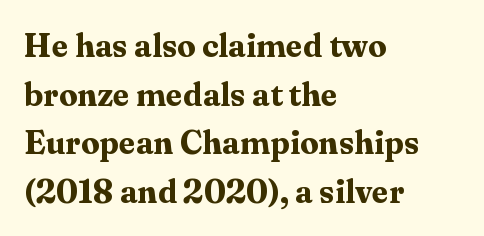
Q: Is the text bold? A: Yes.
Q: Is the text italic (slanted)? A: No, it is upright.
Q: Is the typeface a serif or a sans-serif typeface? A: Serif.
Q: Is the text underlined? A: No.
Q: How is the paragraph aligned? A: Left-aligned.
Q: Is the spacing between letters normal or unusually wide? A: Normal.
Q: Is the spacing between lines tight, normal or loose? A: Normal.
Q: Width (condensed, normal, or wide)? A: Normal.
Q: Stroke contrast? A: Medium.
Q: x-height? A: Medium.
Q: Monospaced? A: No.
